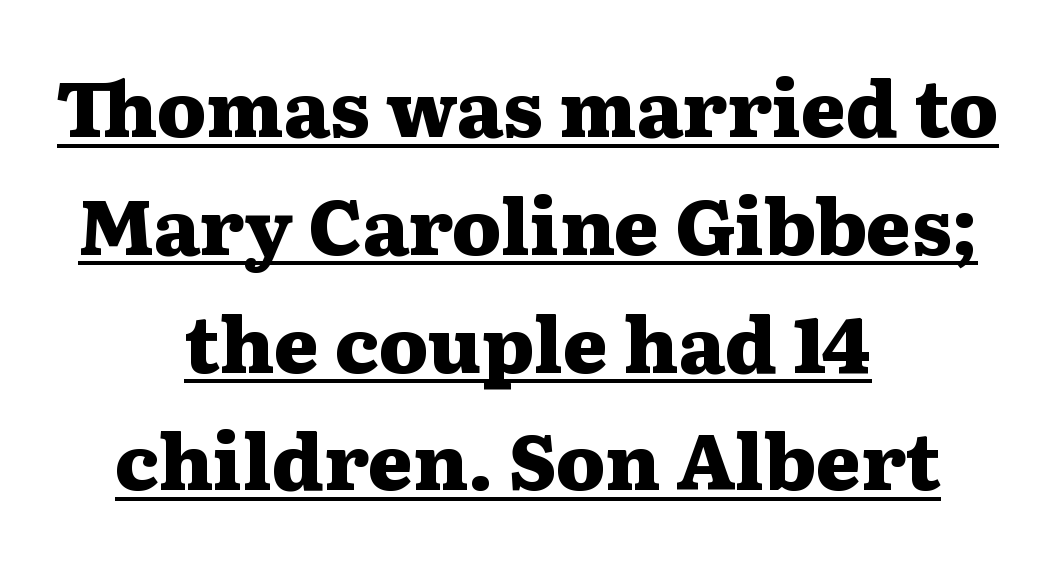
Ordinary non-slanted type is in use. A typesetter would call this zero additional tracking. You could not count columns in this text — the font is proportionally spaced. Type style note: has serifs. Decoration check: the copy is underlined.
